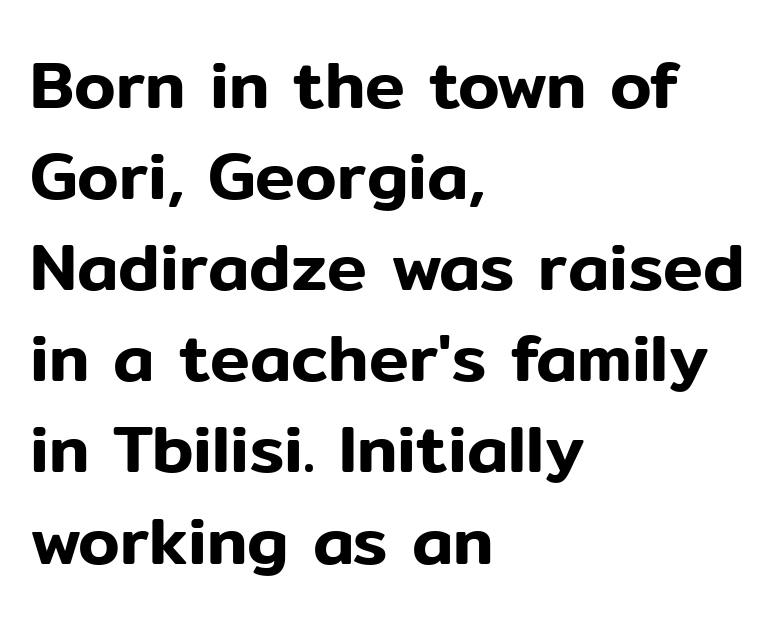
Q: Is the text italic (slanted)? A: No, it is upright.
Q: Is the typeface a serif or a sans-serif typeface? A: Sans-serif.
Q: Is the text underlined? A: No.
Q: How is the paragraph aligned? A: Left-aligned.
Q: Is the spacing between letters normal or unusually wide? A: Normal.
Q: Is the spacing between lines tight, normal or loose? A: Normal.
Q: Width (condensed, normal, or wide)? A: Normal.
Q: Stroke contrast? A: Low.
Q: x-height? A: Medium.
Q: Monospaced? A: No.
